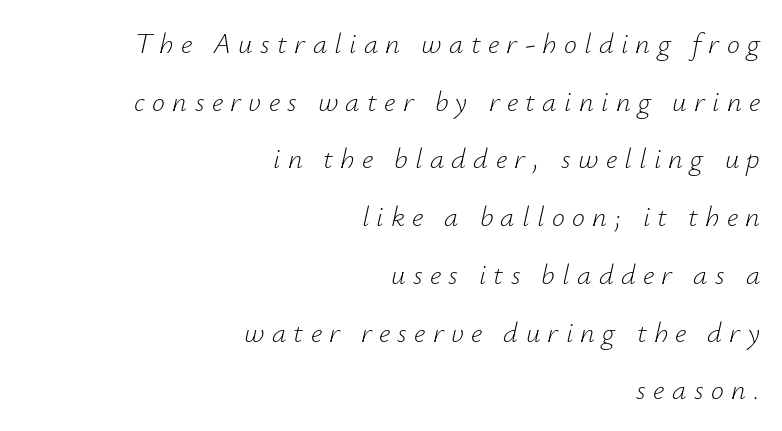
The paragraph has a hard right edge and a soft left edge. Each letter keeps its own natural width here, so spacing adapts to shape. The strokes carry an ordinary text weight at most. Italic: yes, the glyphs are oblique. Lines of text with bare space underneath. If you measured baseline to baseline, you'd find a long distance.
